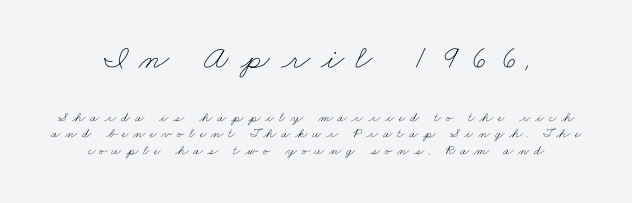
Q: Is the text bold? A: No.
Q: Is the text underlined? A: No.
Q: How is the paragraph aligned? A: Centered.
Q: Is the spacing between letters normal or unusually wide? A: Unusually wide.
Q: Which block of text is set in a larger size, the first (top) or the second (bottom)? A: The first (top) one.
Q: Width (condensed, normal, or wide)? A: Wide.
Q: Stroke contrast? A: Low.
Q: x-height? A: Small.
Q: Monospaced? A: No.
